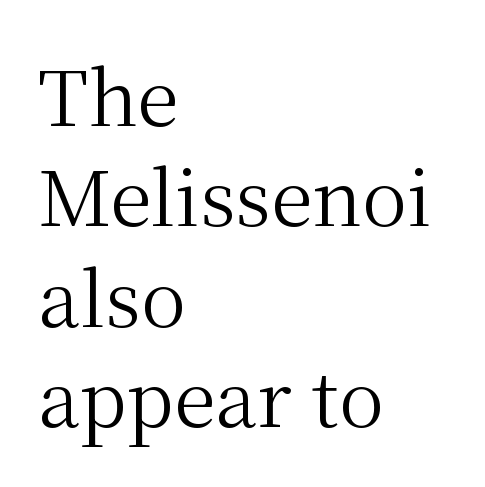
{"serif": "yes", "italic": "no", "bold": "no", "weight": "regular", "width": "normal", "stroke_contrast": "medium", "x_height": "medium", "monospaced": "no", "underline": "no", "align": "left", "line_spacing": "normal", "line_spacing_ratio": 1.32, "letter_spacing": "normal", "letter_spacing_em": 0.0, "glyph_px": 76}
